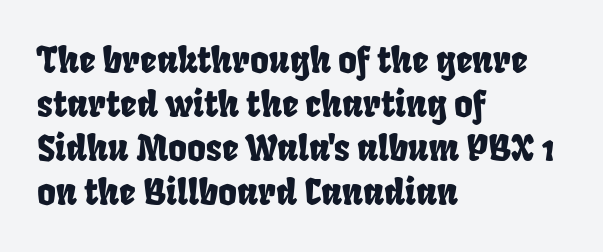
The image shows 36 px condensed sans-serif type; set left-aligned, line spacing 1.22x, normal letter spacing, not underlined; low stroke contrast and a large x-height.
